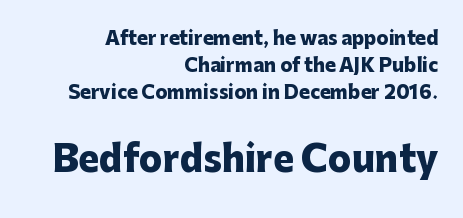
The designer went with a sans here, leaving each stem footless. Nobody touched the tracking dial on this one. Every stem runs plumb, perpendicular to the baseline. These lines are rendered in a variable-pitch font. Emphasis by weight is at full strength: bold.
